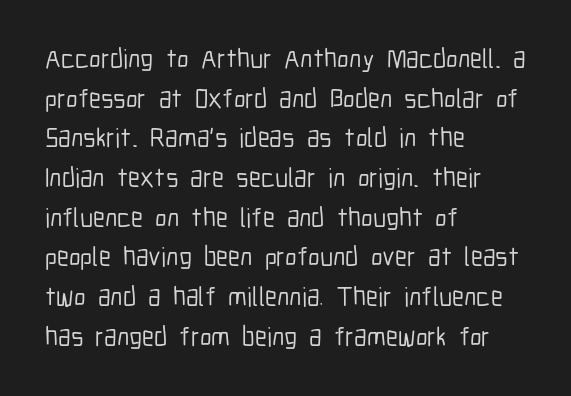
Reading down the column, the eye jumps a familiar distance to each next line. The gaps between neighbouring characters are ordinary and unremarkable. Every character sits straight up, as roman type does. These lines stack with their left ends in a neat column. Bare-footed words on every line.
